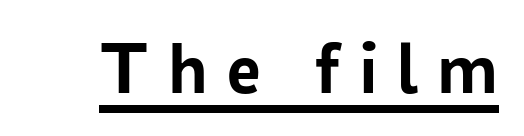
{"serif": "no", "italic": "no", "bold": "yes", "weight": "semibold", "width": "normal", "stroke_contrast": "low", "x_height": "medium", "monospaced": "no", "underline": "yes", "letter_spacing": "wide", "letter_spacing_em": 0.24, "glyph_px": 75}
